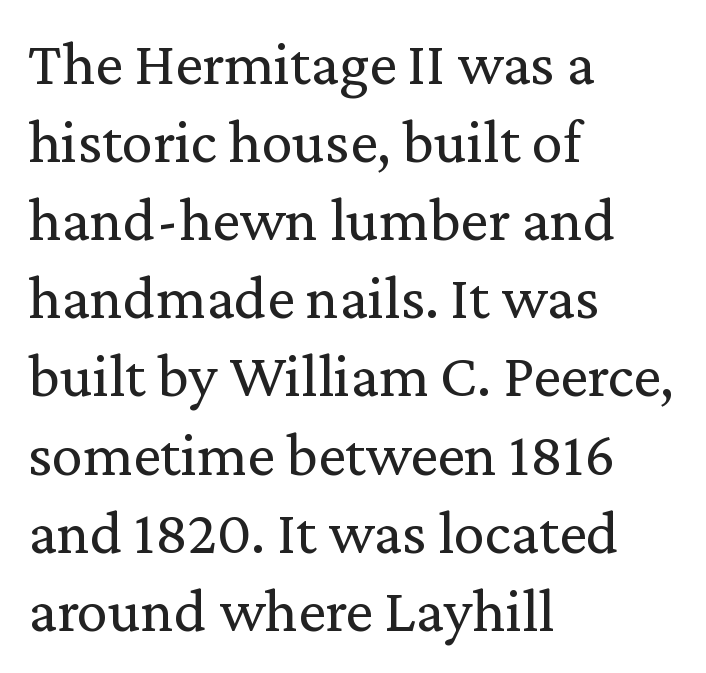
Q: Is the text bold? A: No.
Q: Is the text italic (slanted)? A: No, it is upright.
Q: Is the typeface a serif or a sans-serif typeface? A: Serif.
Q: Is the text underlined? A: No.
Q: How is the paragraph aligned? A: Left-aligned.
Q: Is the spacing between letters normal or unusually wide? A: Normal.
Q: Is the spacing between lines tight, normal or loose? A: Normal.
Q: Width (condensed, normal, or wide)? A: Normal.
Q: Stroke contrast? A: Medium.
Q: x-height? A: Medium.
Q: Monospaced? A: No.
